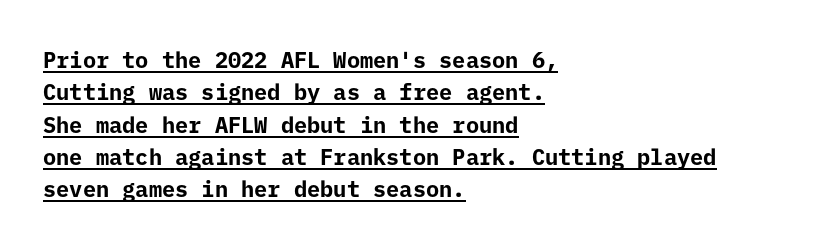
Q: Is the text bold? A: Yes.
Q: Is the text italic (slanted)? A: No, it is upright.
Q: Is the text underlined? A: Yes.
Q: How is the paragraph aligned? A: Left-aligned.
Q: Is the spacing between letters normal or unusually wide? A: Normal.
Q: Is the spacing between lines tight, normal or loose? A: Normal.
